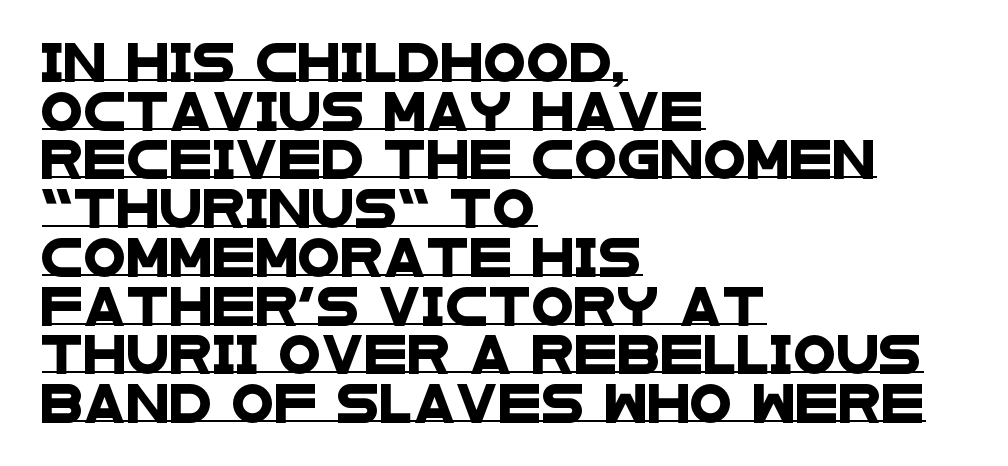
{"serif": "no", "width": "wide", "stroke_contrast": "low", "x_height": "large", "monospaced": "no", "underline": "yes", "align": "left", "line_spacing": "normal", "line_spacing_ratio": 1.25, "letter_spacing": "normal", "letter_spacing_em": 0.0, "glyph_px": 39}
